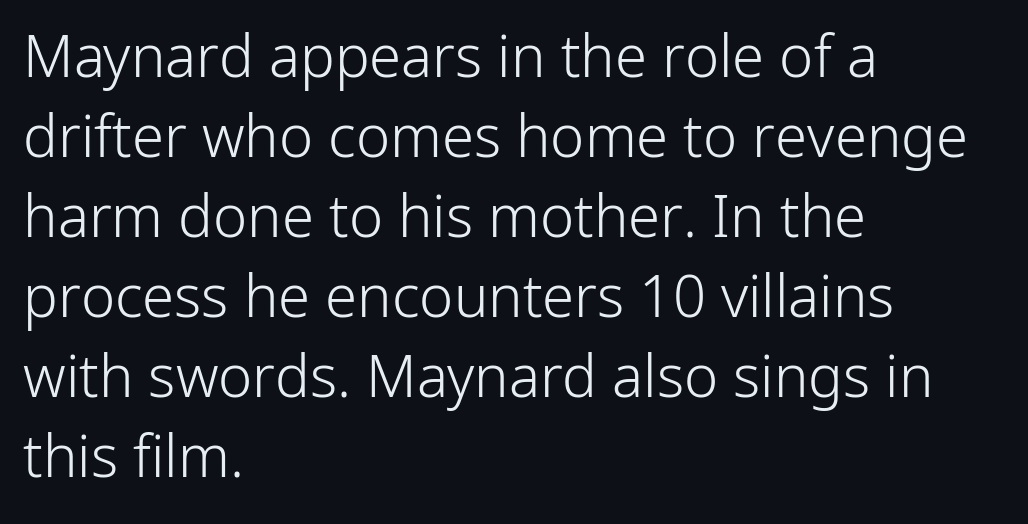
Q: Is the text bold? A: No.
Q: Is the text italic (slanted)? A: No, it is upright.
Q: Is the typeface a serif or a sans-serif typeface? A: Sans-serif.
Q: Is the text underlined? A: No.
Q: How is the paragraph aligned? A: Left-aligned.
Q: Is the spacing between letters normal or unusually wide? A: Normal.
Q: Is the spacing between lines tight, normal or loose? A: Normal.
Q: Width (condensed, normal, or wide)? A: Normal.
Q: Stroke contrast? A: Low.
Q: x-height? A: Medium.
Q: Monospaced? A: No.
